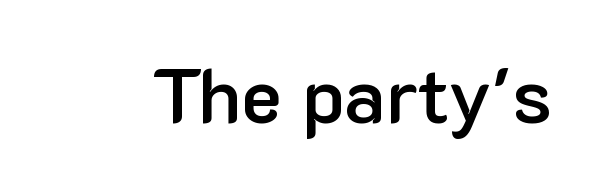
Q: Is the text bold? A: Semi-bold.
Q: Is the text italic (slanted)? A: No, it is upright.
Q: Is the typeface a serif or a sans-serif typeface? A: Sans-serif.
Q: Is the text underlined? A: No.
Q: Is the spacing between letters normal or unusually wide? A: Normal.
Q: Width (condensed, normal, or wide)? A: Normal.
Q: Stroke contrast? A: Low.
Q: x-height? A: Medium.
Q: Monospaced? A: No.
